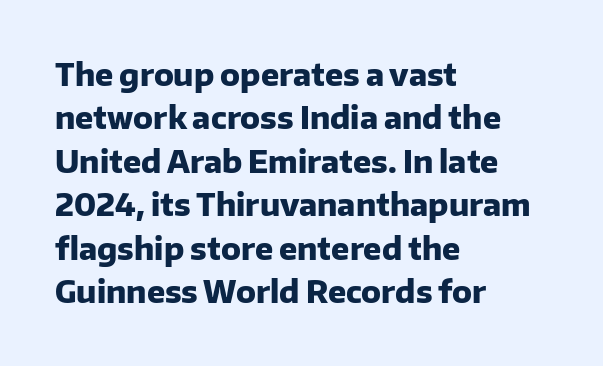
Q: Is the text bold? A: Yes.
Q: Is the text italic (slanted)? A: No, it is upright.
Q: Is the typeface a serif or a sans-serif typeface? A: Sans-serif.
Q: Is the text underlined? A: No.
Q: How is the paragraph aligned? A: Left-aligned.
Q: Is the spacing between letters normal or unusually wide? A: Normal.
Q: Is the spacing between lines tight, normal or loose? A: Normal.
Q: Width (condensed, normal, or wide)? A: Normal.
Q: Stroke contrast? A: Low.
Q: x-height? A: Medium.
Q: Monospaced? A: No.
